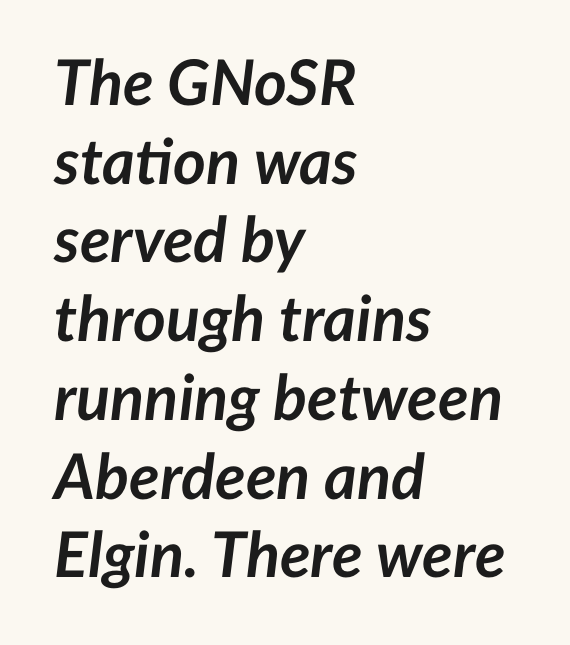
{"italic": "yes", "lean": "right", "slant_degrees": 7, "bold": "yes", "weight": "semibold", "width": "normal", "stroke_contrast": "low", "x_height": "medium", "monospaced": "no", "underline": "no", "align": "left", "line_spacing": "normal", "line_spacing_ratio": 1.25, "letter_spacing": "normal", "letter_spacing_em": 0.0, "glyph_px": 63}
